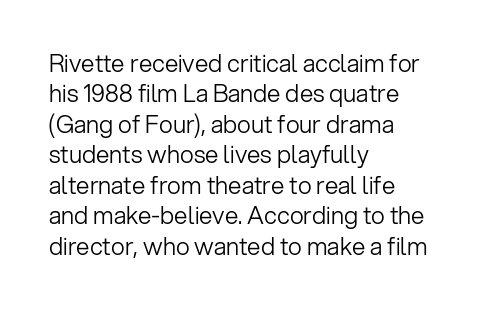
Q: Is the text bold? A: No.
Q: Is the text italic (slanted)? A: No, it is upright.
Q: Is the text underlined? A: No.
Q: How is the paragraph aligned? A: Left-aligned.
Q: Is the spacing between letters normal or unusually wide? A: Normal.
Q: Is the spacing between lines tight, normal or loose? A: Normal.
